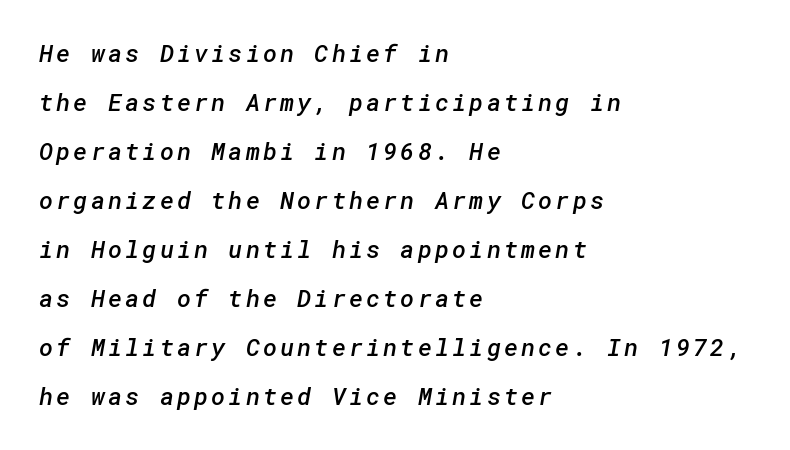
The image shows 24 px text type; set left-aligned, loose line spacing (2.04x), not underlined.
